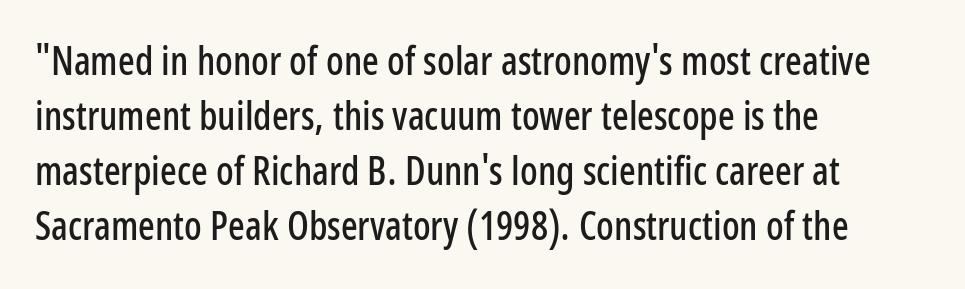
Q: Is the text italic (slanted)? A: No, it is upright.
Q: Is the typeface a serif or a sans-serif typeface? A: Sans-serif.
Q: Is the text underlined? A: No.
Q: How is the paragraph aligned? A: Left-aligned.
Q: Is the spacing between letters normal or unusually wide? A: Normal.
Q: Is the spacing between lines tight, normal or loose? A: Normal.
Q: Width (condensed, normal, or wide)? A: Condensed.
Q: Stroke contrast? A: Low.
Q: x-height? A: Medium.
Q: Monospaced? A: No.
